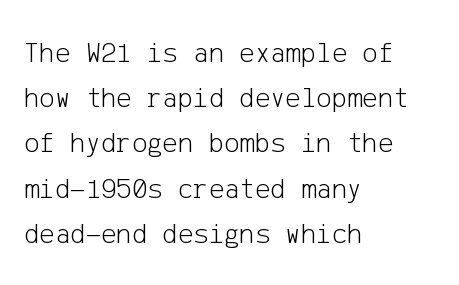
Nobody touched the tracking dial on this one. The line-height multiplier appears to be the usual default. Teacher's note: observe the even left margin — that is flush-left alignment. Quick note: underline off. Vertical strokes here are truly vertical.
